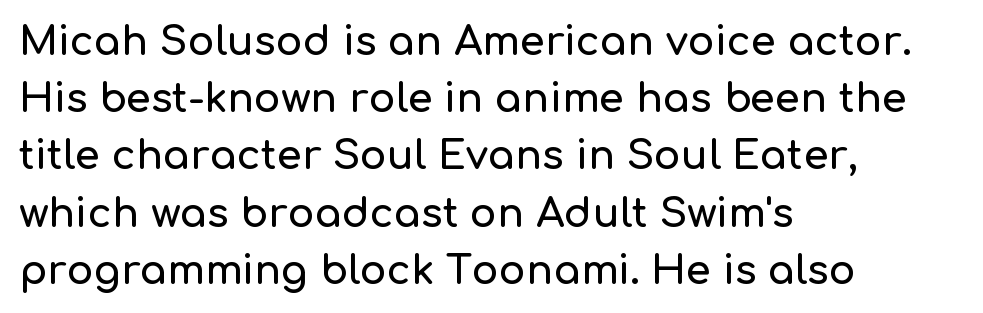
The image shows 40 px sans-serif type, upright; set left-aligned, normal line spacing (1.43x), normal letter spacing, not underlined; low stroke contrast and a medium x-height.
